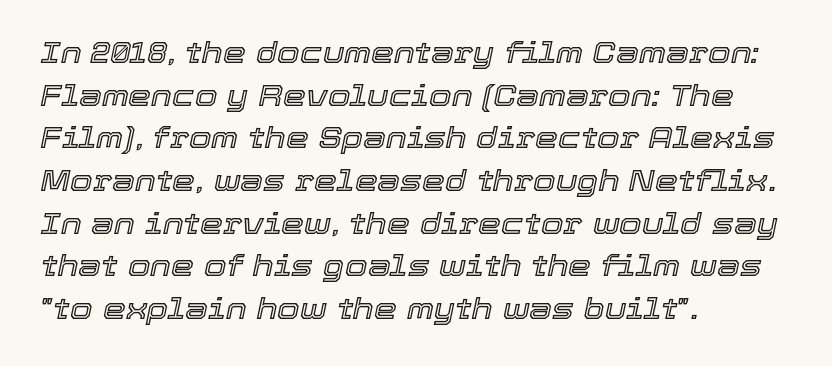
Q: Is the text italic (slanted)? A: Yes, it leans right by about 12 degrees.
Q: Is the text underlined? A: No.
Q: How is the paragraph aligned? A: Left-aligned.
Q: Is the spacing between letters normal or unusually wide? A: Normal.
Q: Is the spacing between lines tight, normal or loose? A: Normal.
Q: Width (condensed, normal, or wide)? A: Normal.
Q: x-height? A: Medium.
Q: Monospaced? A: No.
